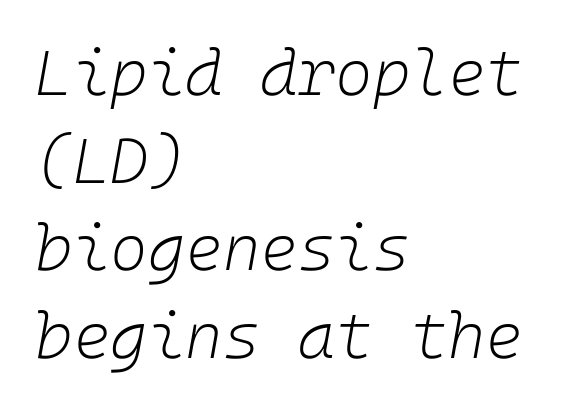
Q: Is the text bold? A: No.
Q: Is the text italic (slanted)? A: Yes, it leans right by about 10 degrees.
Q: Is the text underlined? A: No.
Q: How is the paragraph aligned? A: Left-aligned.
Q: Is the spacing between letters normal or unusually wide? A: Normal.
Q: Is the spacing between lines tight, normal or loose? A: Normal.
Q: Width (condensed, normal, or wide)? A: Normal.
Q: Stroke contrast? A: Low.
Q: x-height? A: Medium.
